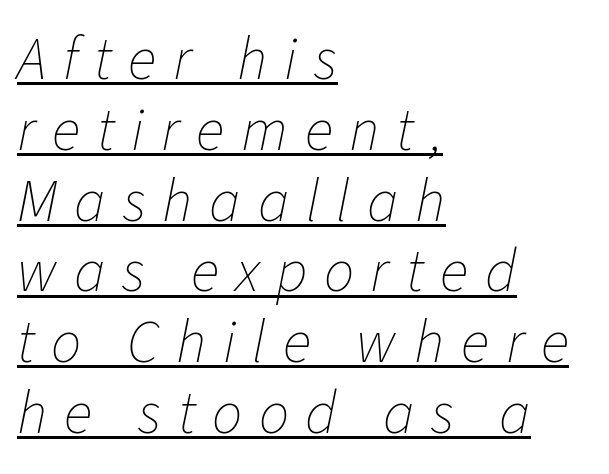
There is plenty of visible air inserted between adjacent glyphs. These lines are rendered in a variable-pitch font. The typesetting does not lean heavy: it is not bold. Casual observation: everything's shoved over to the left.
